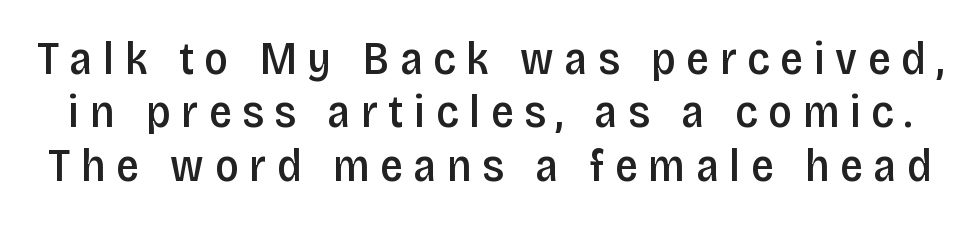
Q: Is the text bold? A: Semi-bold.
Q: Is the text italic (slanted)? A: No, it is upright.
Q: Is the typeface a serif or a sans-serif typeface? A: Sans-serif.
Q: Is the text underlined? A: No.
Q: Is the spacing between letters normal or unusually wide? A: Unusually wide.
Q: Width (condensed, normal, or wide)? A: Condensed.
Q: Stroke contrast? A: Low.
Q: x-height? A: Large.
Q: Monospaced? A: No.
